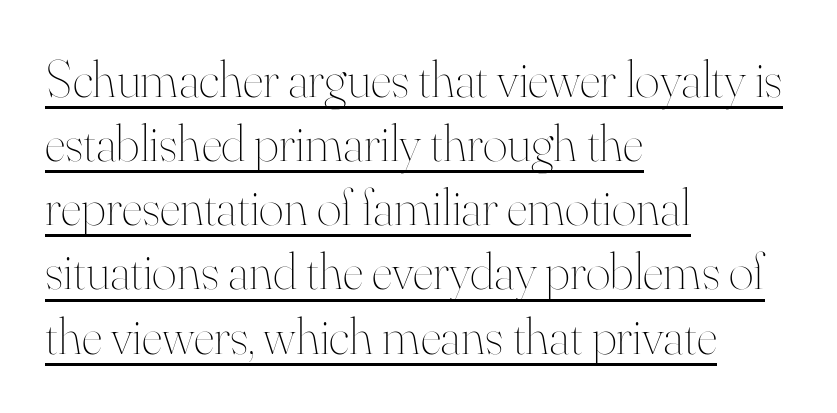
The image shows 53 px thin type, upright; set left-aligned, line spacing 1.21x, normal letter spacing, underlined; high stroke contrast and a small x-height.
